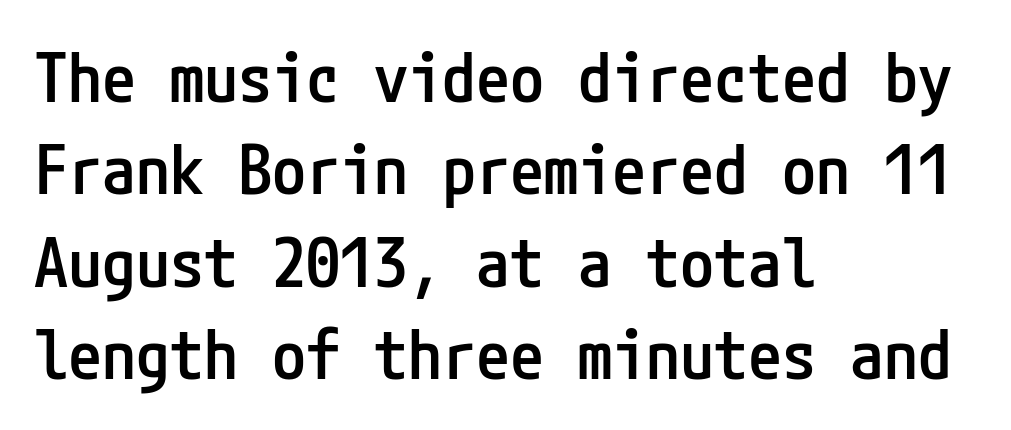
The image shows 68 px semibold, condensed sans-serif type, upright; set left-aligned, normal line spacing (1.36x), normal letter spacing, not underlined; low stroke contrast and a medium x-height.
